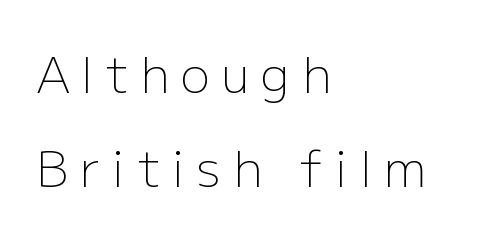
The image shows 49 px light sans-serif type, upright; set left-aligned, loose line spacing (1.92x), unusually wide letter spacing (+0.24 em), not underlined; low stroke contrast and a medium x-height.
